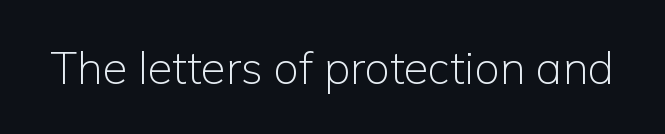
The text was rendered using a sans face with plain stroke endings. Tracking value appears to be zero — textbook default spacing. The cut favours lightness, reaching ordinary text weight at its darkest. This is the regular roman posture of the typeface. Spacing verdict: proportional, widths tailored to each character.
